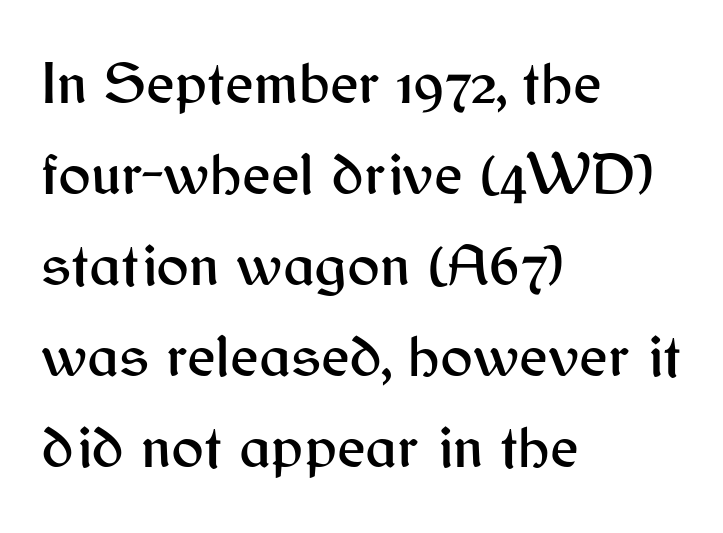
{"serif": "no", "italic": "no", "width": "normal", "stroke_contrast": "medium", "x_height": "medium", "monospaced": "no", "underline": "no", "align": "left", "line_spacing": "normal", "line_spacing_ratio": 1.49, "letter_spacing": "normal", "letter_spacing_em": 0.0, "glyph_px": 61}
